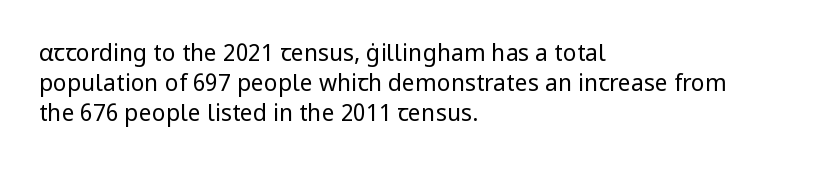
The image shows 23 px text type, upright; set left-aligned, normal line spacing (1.3x), normal letter spacing, not underlined.
